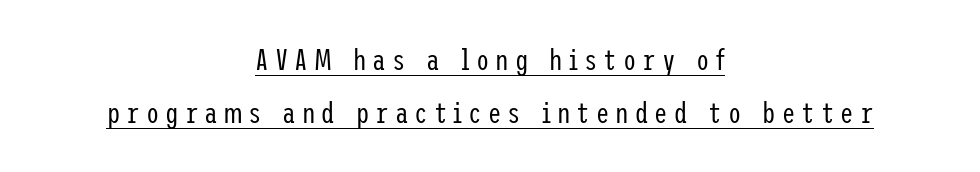
Q: Is the text bold? A: No.
Q: Is the text italic (slanted)? A: No, it is upright.
Q: Is the typeface a serif or a sans-serif typeface? A: Sans-serif.
Q: Is the text underlined? A: Yes.
Q: How is the paragraph aligned? A: Centered.
Q: Is the spacing between letters normal or unusually wide? A: Unusually wide.
Q: Width (condensed, normal, or wide)? A: Condensed.
Q: Stroke contrast? A: Low.
Q: x-height? A: Medium.
